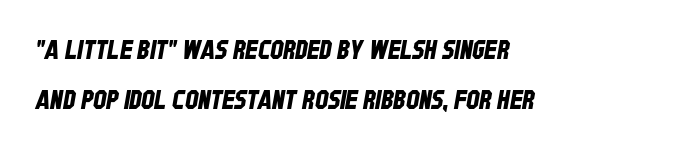
Q: Is the text underlined? A: No.
Q: How is the paragraph aligned? A: Left-aligned.
Q: Is the spacing between letters normal or unusually wide? A: Normal.
Q: Is the spacing between lines tight, normal or loose? A: Loose.
